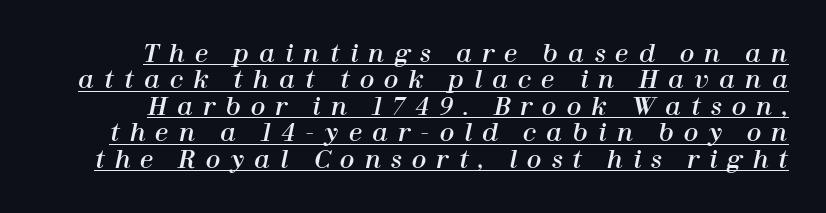
The image shows 24 px text type, italic (leaning right); set tight line spacing (1.1x), unusually wide letter spacing (+0.42 em), underlined.
